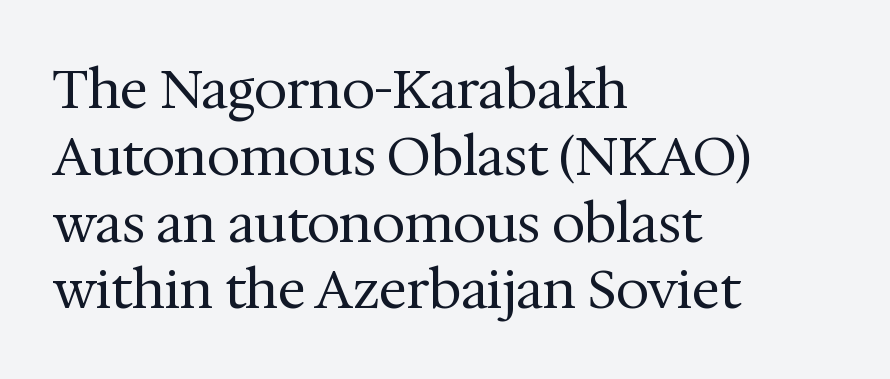
Q: Is the text bold? A: No.
Q: Is the text italic (slanted)? A: No, it is upright.
Q: Is the typeface a serif or a sans-serif typeface? A: Serif.
Q: Is the text underlined? A: No.
Q: How is the paragraph aligned? A: Left-aligned.
Q: Is the spacing between letters normal or unusually wide? A: Normal.
Q: Is the spacing between lines tight, normal or loose? A: Normal.
Q: Width (condensed, normal, or wide)? A: Normal.
Q: Stroke contrast? A: Medium.
Q: x-height? A: Medium.
Q: Monospaced? A: No.
